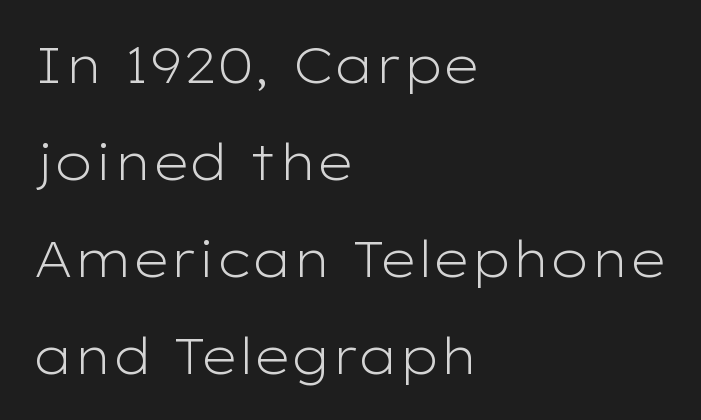
No chunkiness to these letters — they're not bold. A classic flush-left, rag-right setting is used for this passage. This is the regular roman posture of the typeface. Leading: increased. Descender tails drop into unmarked territory.
